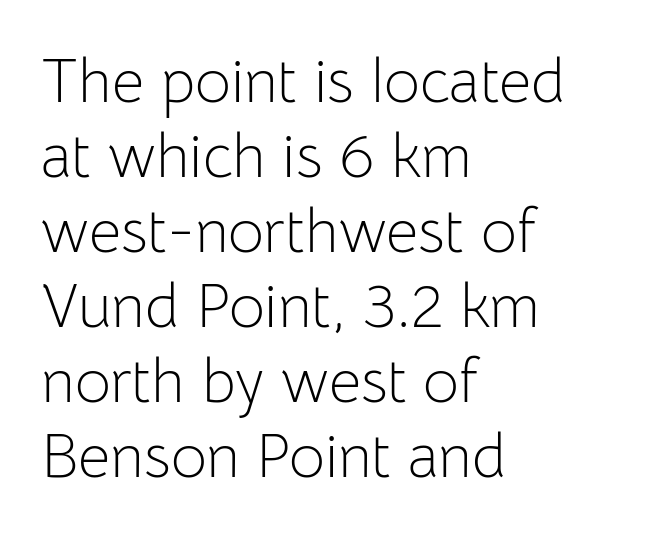
Q: Is the text bold? A: No.
Q: Is the text italic (slanted)? A: No, it is upright.
Q: Is the typeface a serif or a sans-serif typeface? A: Sans-serif.
Q: Is the text underlined? A: No.
Q: How is the paragraph aligned? A: Left-aligned.
Q: Is the spacing between letters normal or unusually wide? A: Normal.
Q: Width (condensed, normal, or wide)? A: Normal.
Q: Stroke contrast? A: Low.
Q: x-height? A: Medium.
Q: Monospaced? A: No.
